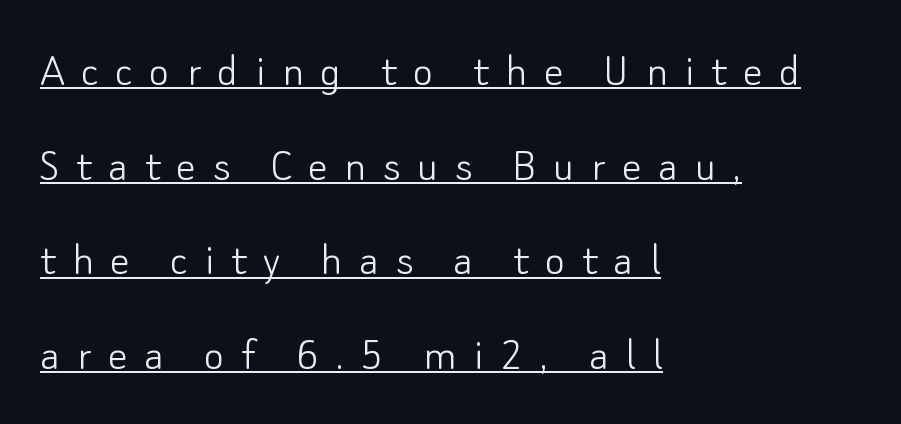
The image shows 49 px light sans-serif type, upright; set left-aligned, loose line spacing (1.93x), unusually wide letter spacing (+0.34 em), underlined; low stroke contrast and a small x-height.
